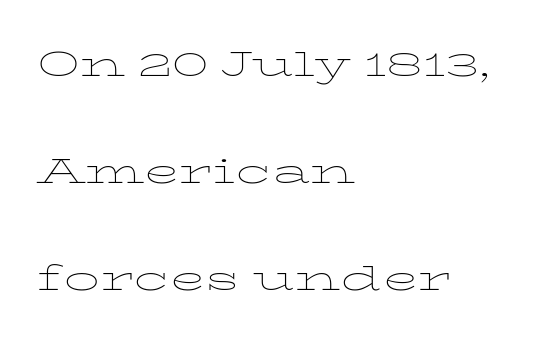
Heft: none added — not bold. Honestly, the rows look like they've been pulled way apart. Honestly, there is no underline to notice here at all. Varying glyph widths throughout — classic text-font behaviour. Line beginnings align vertically; line endings do not. Do the letters lean? They stand straight.
